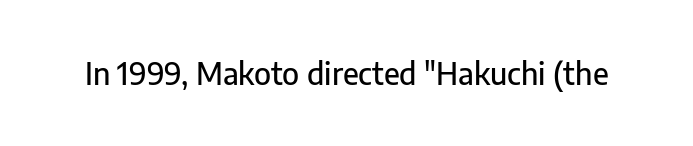
Q: Is the text italic (slanted)? A: No, it is upright.
Q: Is the typeface a serif or a sans-serif typeface? A: Sans-serif.
Q: Is the text underlined? A: No.
Q: Is the spacing between letters normal or unusually wide? A: Normal.
Q: Width (condensed, normal, or wide)? A: Normal.
Q: Stroke contrast? A: Low.
Q: x-height? A: Medium.
Q: Monospaced? A: No.
